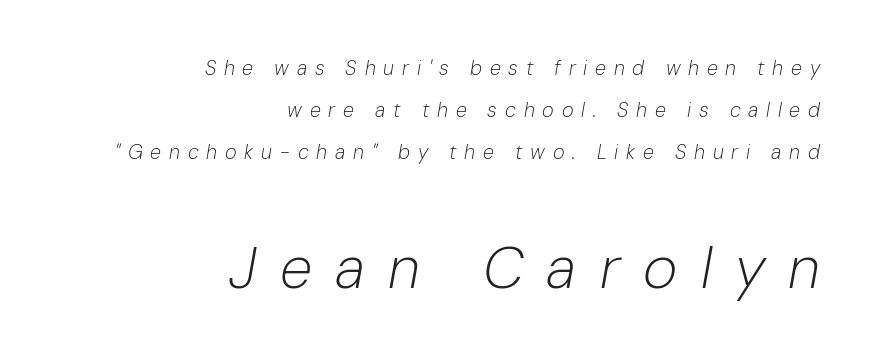
{"italic": "yes", "lean": "right", "slant_degrees": 10, "bold": "no", "weight": "light", "width": "normal", "stroke_contrast": "low", "x_height": "medium", "monospaced": "no", "underline": "no", "align": "right", "line_spacing": "loose", "line_spacing_ratio": 2.11, "letter_spacing": "wide", "letter_spacing_em": 0.39, "larger_block": "second", "size_ratio": 2.95, "glyph_px": 59}
